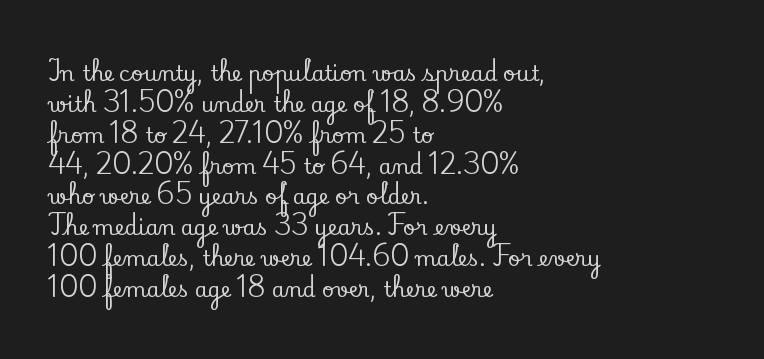
There is no visible air inserted between adjacent glyphs. Alignment: flush left. The words here are not underlined. The axis of the letterforms is exactly vertical. The designer left line spacing at the default.
